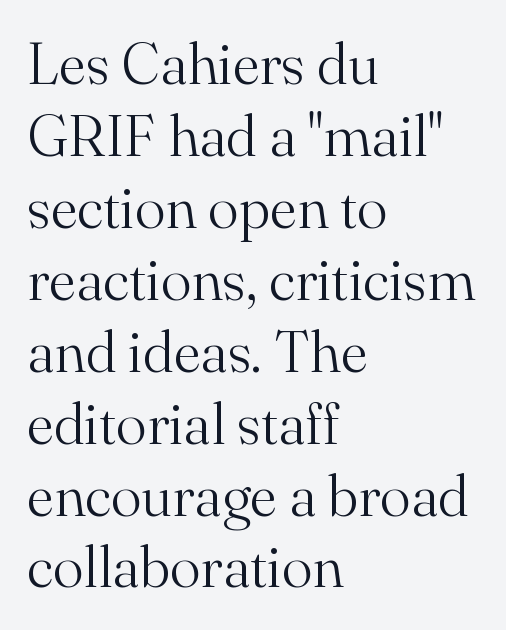
The image shows 58 px light serif type, upright; set left-aligned, line spacing 1.24x, normal letter spacing, not underlined; medium stroke contrast and a small x-height.
